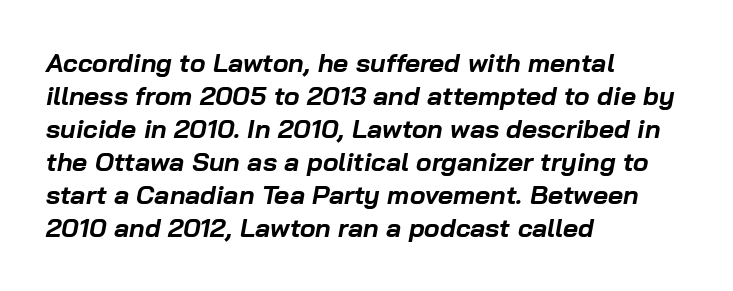
The image shows 26 px bold type, italic (leaning right); set left-aligned, normal line spacing (1.27x), normal letter spacing, not underlined.
